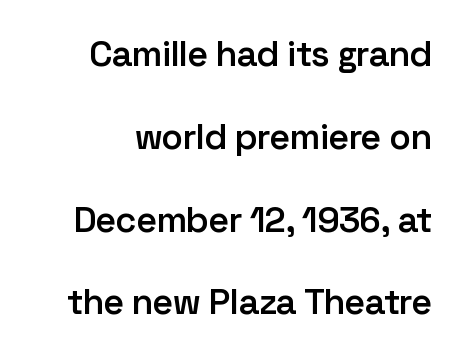
The typography opts for an upright posture over an oblique one. What's the leading like? Stretched, with rows far apart. Strokes here are thickened, but only to semibold level. Type without underlining. Words appear dense and cohesive because spacing is normal.
